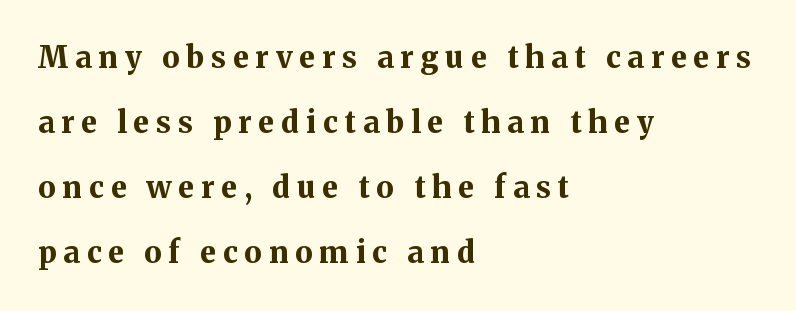
{"serif": "yes", "italic": "no", "bold": "yes", "weight": "bold", "width": "normal", "stroke_contrast": "medium", "x_height": "medium", "monospaced": "no", "underline": "no", "align": "left", "line_spacing": "loose", "line_spacing_ratio": 2.17, "letter_spacing": "wide", "letter_spacing_em": 0.23, "glyph_px": 30}
